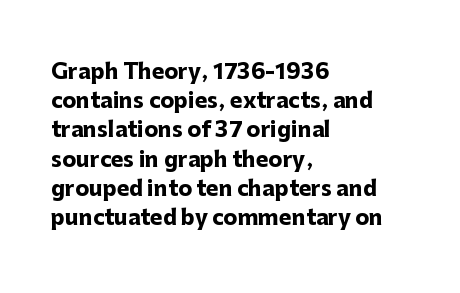
Q: Is the text bold? A: Yes.
Q: Is the text italic (slanted)? A: No, it is upright.
Q: Is the text underlined? A: No.
Q: How is the paragraph aligned? A: Left-aligned.
Q: Is the spacing between letters normal or unusually wide? A: Normal.
Q: Is the spacing between lines tight, normal or loose? A: Normal.
